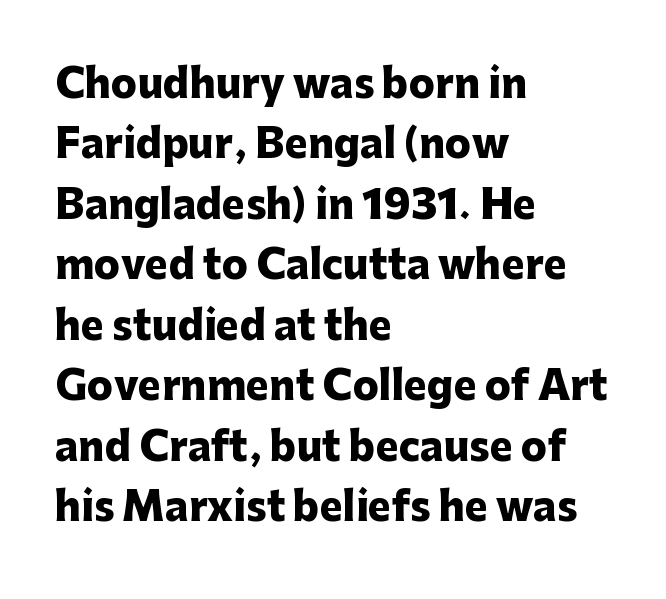
The image shows 39 px heavy sans-serif type, upright; set left-aligned, normal line spacing (1.55x), normal letter spacing, not underlined; low stroke contrast and a medium x-height.
